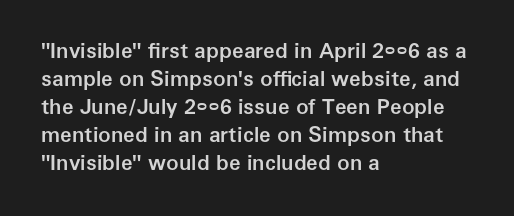
Q: Is the text bold? A: Semi-bold.
Q: Is the text italic (slanted)? A: No, it is upright.
Q: Is the text underlined? A: No.
Q: How is the paragraph aligned? A: Left-aligned.
Q: Is the spacing between letters normal or unusually wide? A: Normal.
Q: Is the spacing between lines tight, normal or loose? A: Normal.
